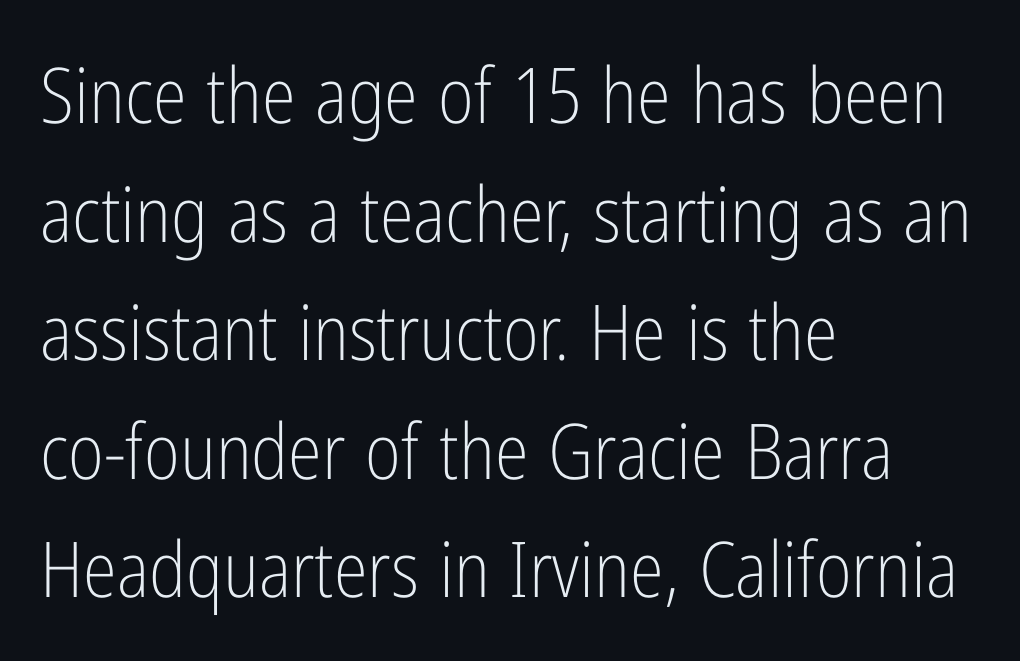
Vertically, the passage feels balanced, rows spaced as you'd expect. If you drew a line through each stem, it would be perfectly vertical. Counters stay open thanks to moderate or lighter strokes. Proportional: the letters do not fall into vertical columns. If you drew a ruler down the left edge, every line would touch it. The letters sit at their default tracking, neither squeezed nor spread.
